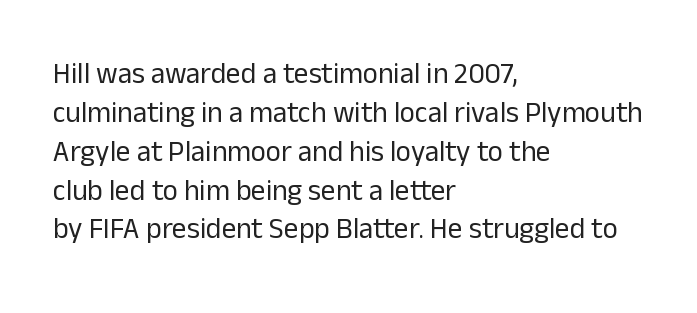
{"serif": "no", "italic": "no", "bold": "no", "weight": "regular", "width": "normal", "stroke_contrast": "low", "x_height": "medium", "monospaced": "no", "underline": "no", "align": "left", "line_spacing": "normal", "line_spacing_ratio": 1.34, "letter_spacing": "normal", "letter_spacing_em": 0.0, "glyph_px": 29}
